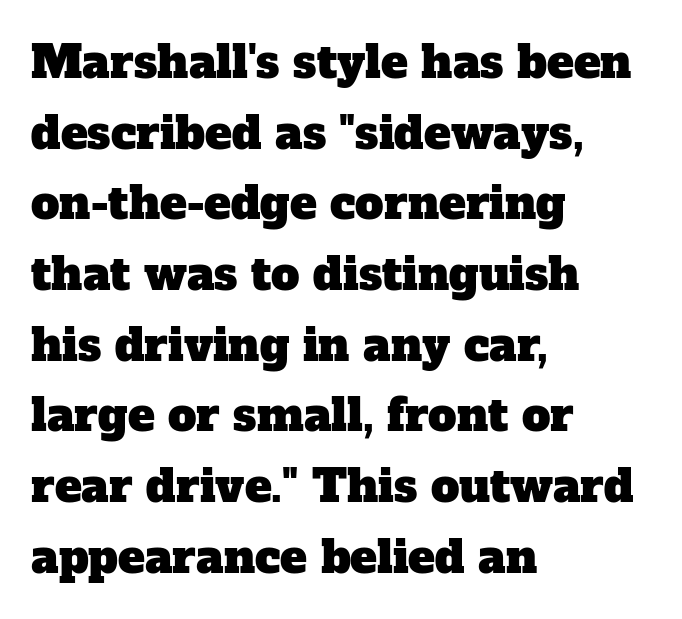
The words here are not underlined. Each letter keeps its own natural width here, so spacing adapts to shape. The typeface chosen for these lines features serifs. A student would call this left alignment; a typographer would say flush left, rag right. You could call the tracking neutral — neither tight nor loose.
